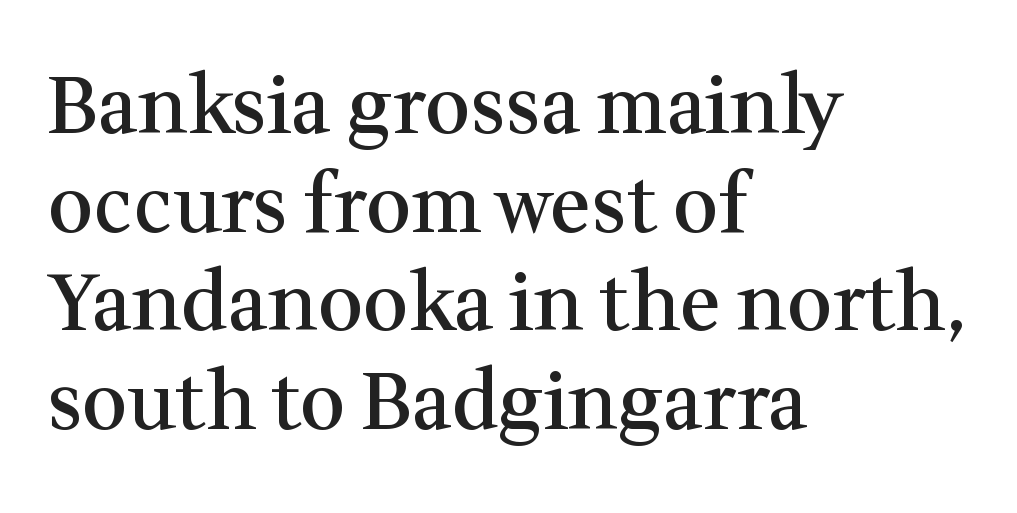
{"serif": "yes", "italic": "no", "bold": "semi", "weight": "semibold", "width": "normal", "stroke_contrast": "medium", "x_height": "medium", "monospaced": "no", "underline": "no", "align": "left", "line_spacing": "normal", "line_spacing_ratio": 1.25, "letter_spacing": "normal", "letter_spacing_em": 0.0, "glyph_px": 79}
